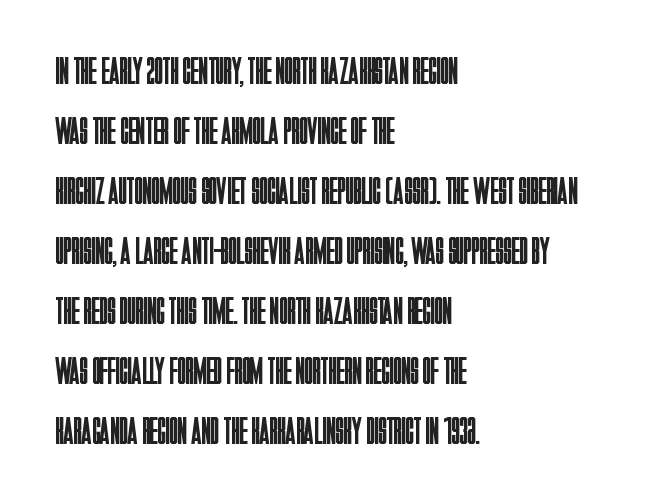
{"serif": "no", "italic": "no", "bold": "no", "weight": "regular", "width": "condensed", "stroke_contrast": "low", "x_height": "large", "monospaced": "no", "underline": "no", "align": "left", "line_spacing": "normal", "line_spacing_ratio": 1.58, "letter_spacing": "normal", "letter_spacing_em": 0.0, "glyph_px": 38}
